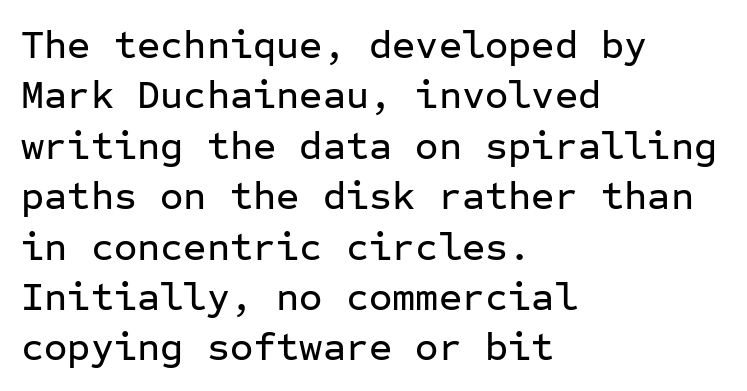
The image shows 40 px sans-serif type, upright, monospaced; set left-aligned, normal line spacing (1.26x), normal letter spacing, not underlined; low stroke contrast and a medium x-height.
